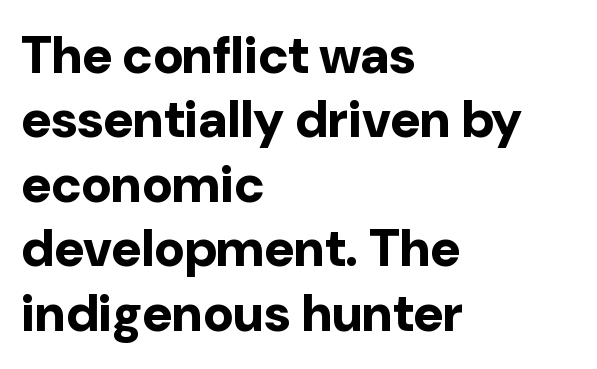
The image shows 52 px bold sans-serif type, upright; set left-aligned, line spacing 1.24x, normal letter spacing, not underlined; low stroke contrast and a medium x-height.
